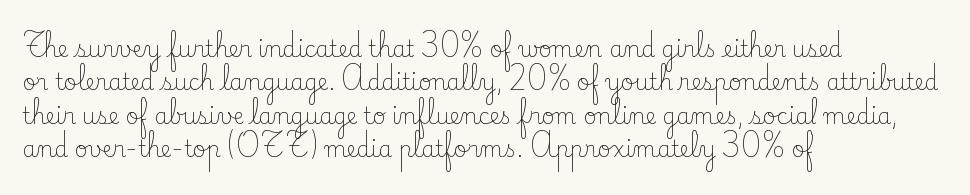
{"italic": "no", "bold": "no", "underline": "no", "align": "left", "line_spacing": "normal", "line_spacing_ratio": 1.52, "letter_spacing": "normal", "letter_spacing_em": 0.0, "glyph_px": 22}
